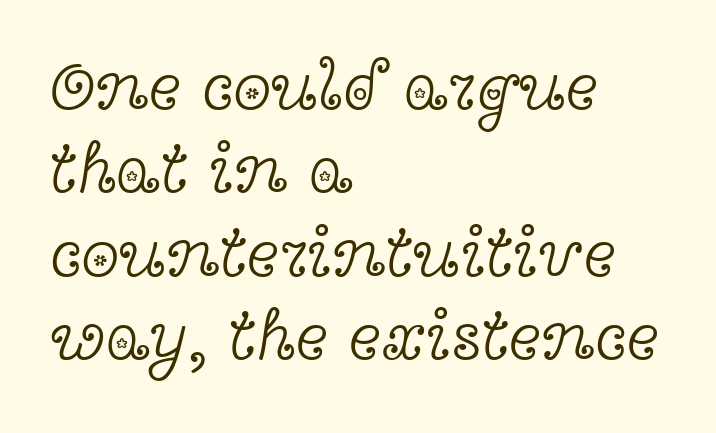
{"serif": "yes", "bold": "no", "weight": "light", "width": "wide", "x_height": "medium", "monospaced": "no", "underline": "no", "align": "left", "line_spacing_ratio": 1.21, "letter_spacing": "normal", "letter_spacing_em": 0.0, "glyph_px": 69}
